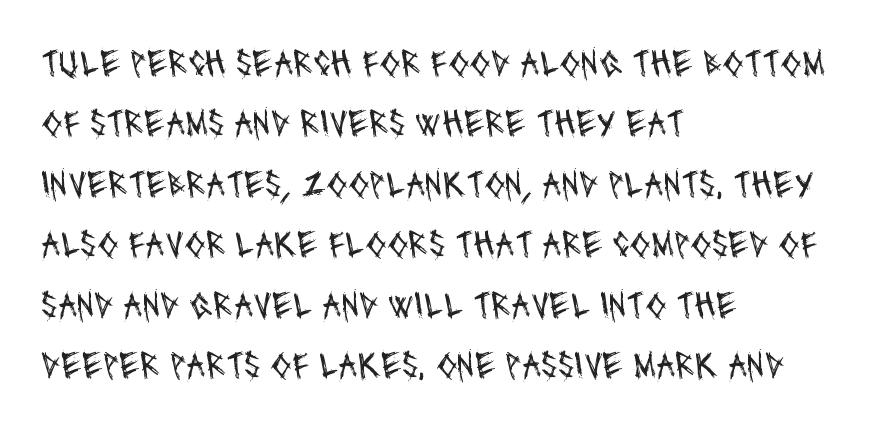
Is this a heavy cut? Hardly; it is regular or lighter. You can tell from the bare stems that sans-serif type was used. Look at the tracking — it's just the regular setting, nothing added. A classic flush-left, rag-right setting is used for this passage. Proportional: the letters do not fall into vertical columns.
